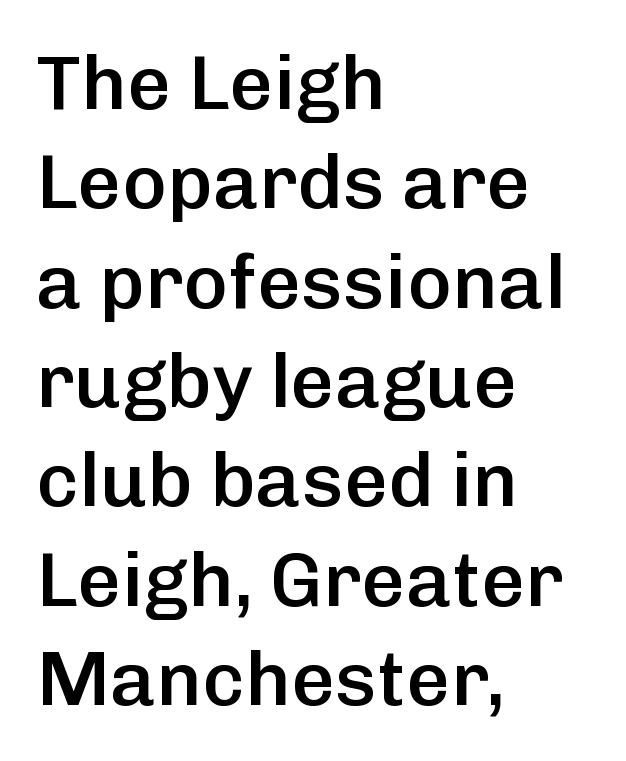
This is roman type, the default non-slanted kind. Stems and bowls a touch heavier than normal — semibold. Regular leading. Which margin do the lines hug? The left one — the right edge is uneven.
